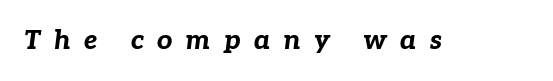
The image shows 27 px bold type, italic (leaning right); set unusually wide letter spacing (+0.49 em), not underlined.
